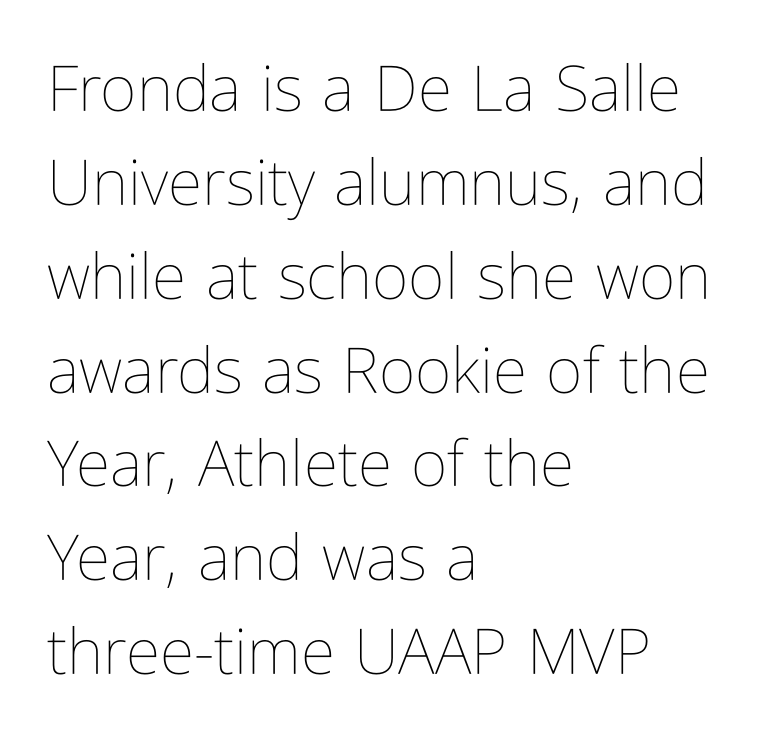
Q: Is the text bold? A: No.
Q: Is the text italic (slanted)? A: No, it is upright.
Q: Is the text underlined? A: No.
Q: How is the paragraph aligned? A: Left-aligned.
Q: Is the spacing between letters normal or unusually wide? A: Normal.
Q: Is the spacing between lines tight, normal or loose? A: Normal.
Q: Width (condensed, normal, or wide)? A: Condensed.
Q: Stroke contrast? A: Low.
Q: x-height? A: Medium.
Q: Monospaced? A: No.
